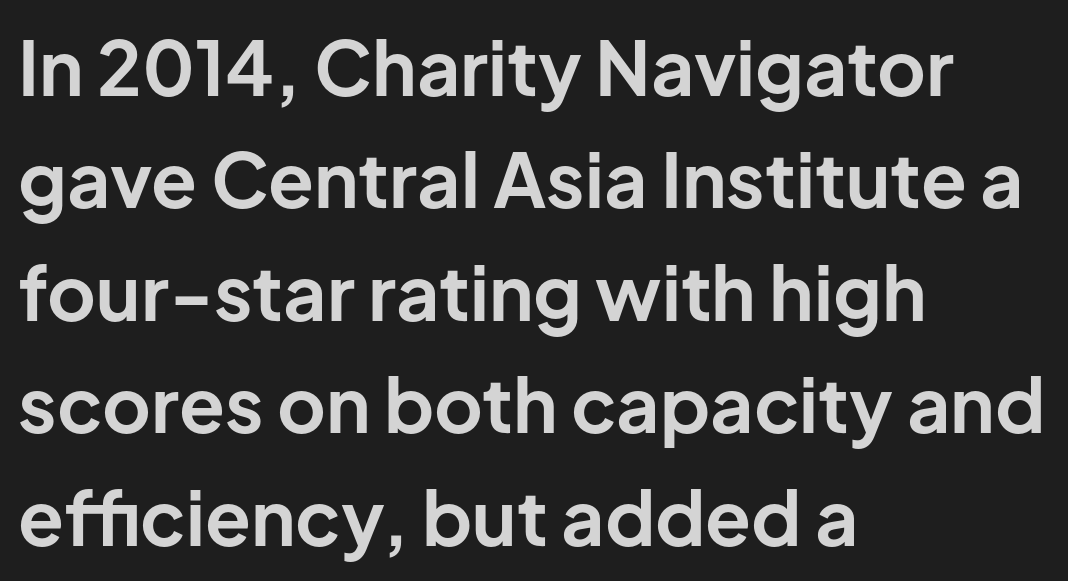
The image shows 75 px bold sans-serif type, upright; set left-aligned, normal line spacing (1.5x), normal letter spacing, not underlined; low stroke contrast and a medium x-height.
